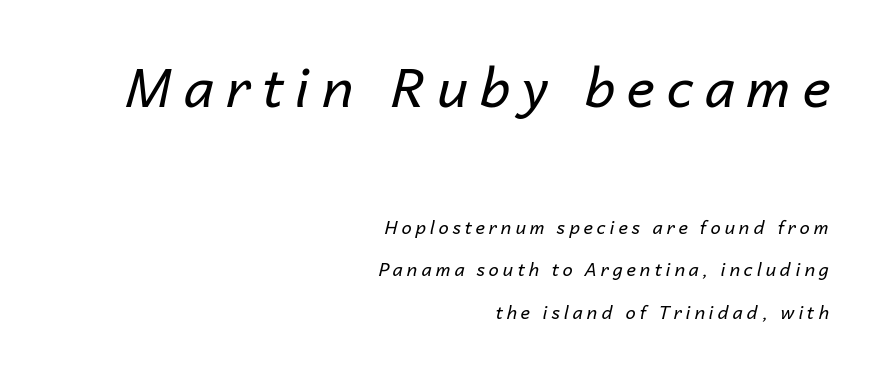
{"italic": "yes", "lean": "right", "slant_degrees": 14, "bold": "no", "weight": "regular", "width": "normal", "stroke_contrast": "low", "x_height": "medium", "monospaced": "no", "underline": "no", "align": "right", "line_spacing": "loose", "line_spacing_ratio": 2.36, "letter_spacing": "wide", "letter_spacing_em": 0.22, "larger_block": "first", "size_ratio": 3.0, "glyph_px": 54}
